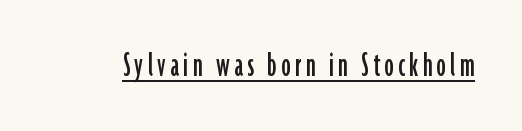
The image shows 37 px condensed sans-serif type, upright; set underlined; low stroke contrast and a medium x-height.
